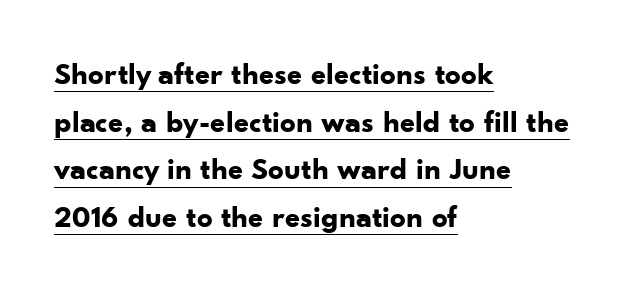
Q: Is the text bold? A: Yes.
Q: Is the text italic (slanted)? A: No, it is upright.
Q: Is the typeface a serif or a sans-serif typeface? A: Sans-serif.
Q: Is the text underlined? A: Yes.
Q: How is the paragraph aligned? A: Left-aligned.
Q: Is the spacing between letters normal or unusually wide? A: Normal.
Q: Is the spacing between lines tight, normal or loose? A: Normal.
Q: Width (condensed, normal, or wide)? A: Normal.
Q: Stroke contrast? A: Low.
Q: x-height? A: Small.
Q: Monospaced? A: No.
